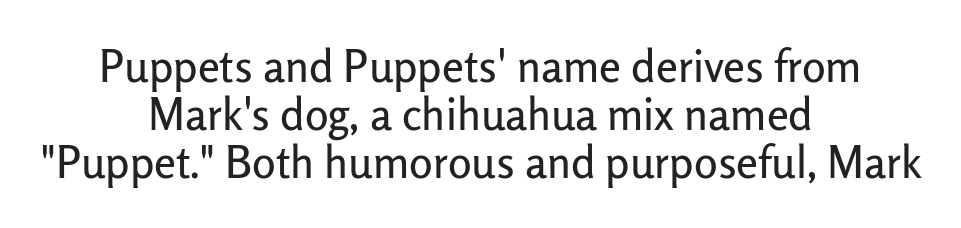
The image shows 44 px sans-serif type, upright; set centered, tight line spacing (1.09x), normal letter spacing, not underlined; low stroke contrast and a medium x-height.
